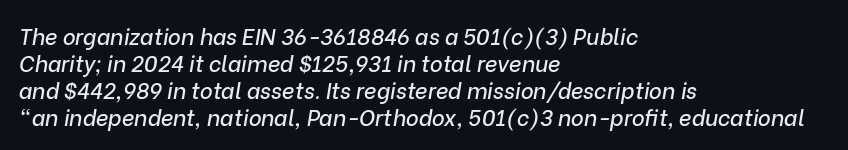
{"italic": "yes", "lean": "right", "slant_degrees": 9, "underline": "no", "align": "left", "line_spacing_ratio": 1.22, "letter_spacing": "normal", "letter_spacing_em": 0.0, "glyph_px": 22}
